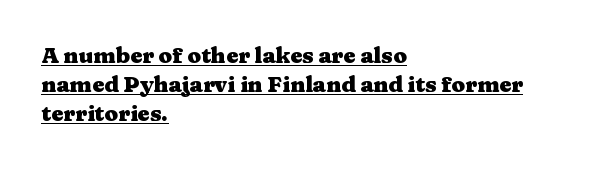
{"italic": "no", "bold": "yes", "underline": "yes", "align": "left", "line_spacing": "normal", "line_spacing_ratio": 1.32, "letter_spacing": "normal", "letter_spacing_em": 0.0, "glyph_px": 22}
